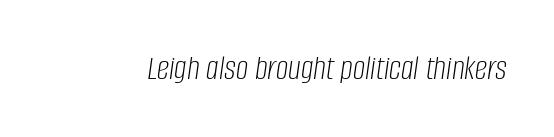
Nothing unusual about the tracking: characters are spaced as the font intends. Compared with ordinary roman type, these characters are visibly tilted. The rendering uses natural spacing where letterforms have individual widths. Bold? No — there's no thickening of the strokes.
